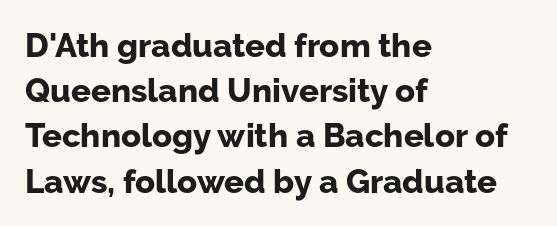
Whoever set this chose a conventional vertical rhythm. Are there feet on the stems? There aren't — it's a sans. Character widths vary here, with narrow letters taking less room than wide ones. Descenders hang freely into open space.
